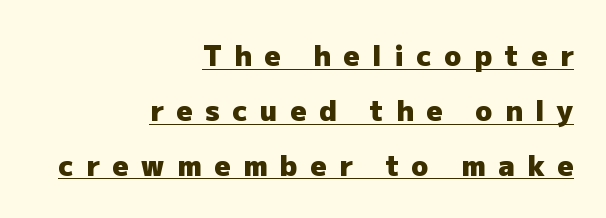
The image shows 28 px heavy sans-serif type, upright; set right-aligned, loose line spacing (1.96x), unusually wide letter spacing (+0.45 em), underlined; low stroke contrast and a medium x-height.
